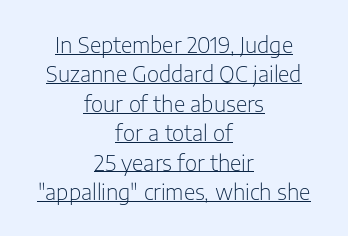
The image shows 21 px text type, upright; set centered, normal line spacing (1.4x), normal letter spacing, underlined.
